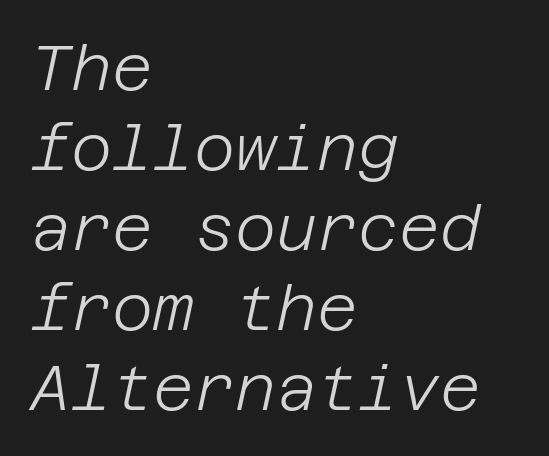
Q: Is the text bold? A: No.
Q: Is the text italic (slanted)? A: Yes, it leans right by about 12 degrees.
Q: Is the text underlined? A: No.
Q: How is the paragraph aligned? A: Left-aligned.
Q: Is the spacing between letters normal or unusually wide? A: Normal.
Q: Is the spacing between lines tight, normal or loose? A: Normal.
Q: Width (condensed, normal, or wide)? A: Normal.
Q: Stroke contrast? A: Low.
Q: x-height? A: Large.
